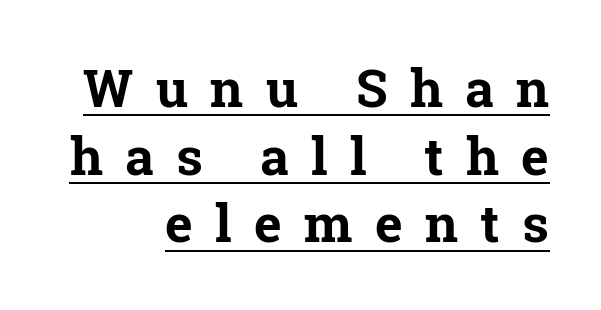
The image shows 52 px bold serif type, upright; set right-aligned, normal line spacing (1.3x), unusually wide letter spacing (+0.43 em), underlined; low stroke contrast and a medium x-height.
